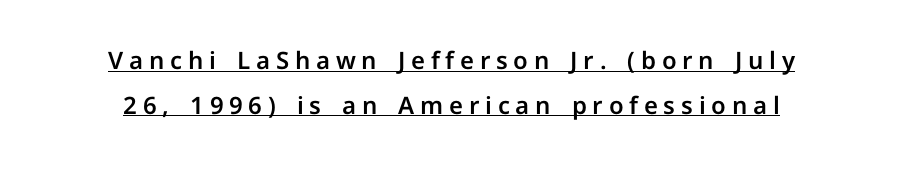
{"italic": "no", "underline": "yes", "align": "center", "line_spacing_ratio": 1.87, "letter_spacing": "wide", "letter_spacing_em": 0.24, "glyph_px": 24}
